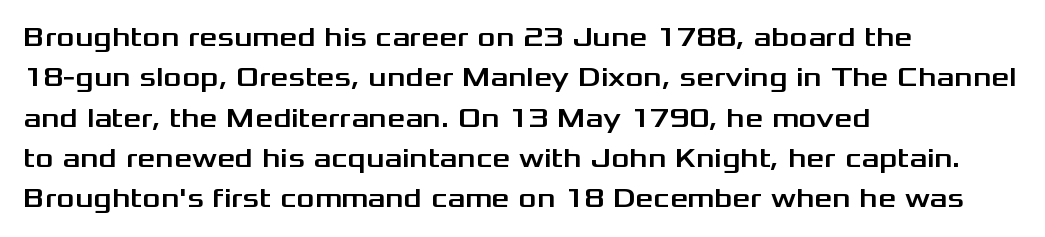
The image shows 28 px wide sans-serif type, upright; set left-aligned, normal line spacing (1.44x), normal letter spacing, not underlined; medium stroke contrast and a medium x-height.
